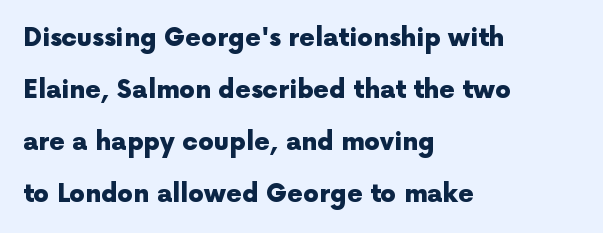
Q: Is the text bold? A: Yes.
Q: Is the text italic (slanted)? A: No, it is upright.
Q: Is the text underlined? A: No.
Q: How is the paragraph aligned? A: Left-aligned.
Q: Is the spacing between letters normal or unusually wide? A: Normal.
Q: Is the spacing between lines tight, normal or loose? A: Loose.
